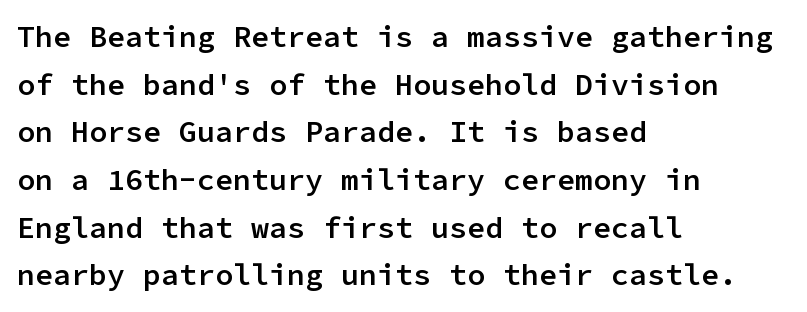
Q: Is the text bold? A: Semi-bold.
Q: Is the text italic (slanted)? A: No, it is upright.
Q: Is the typeface a serif or a sans-serif typeface? A: Sans-serif.
Q: Is the text underlined? A: No.
Q: How is the paragraph aligned? A: Left-aligned.
Q: Is the spacing between letters normal or unusually wide? A: Normal.
Q: Is the spacing between lines tight, normal or loose? A: Normal.
Q: Width (condensed, normal, or wide)? A: Normal.
Q: Stroke contrast? A: Low.
Q: x-height? A: Medium.
Q: Monospaced? A: Yes.
